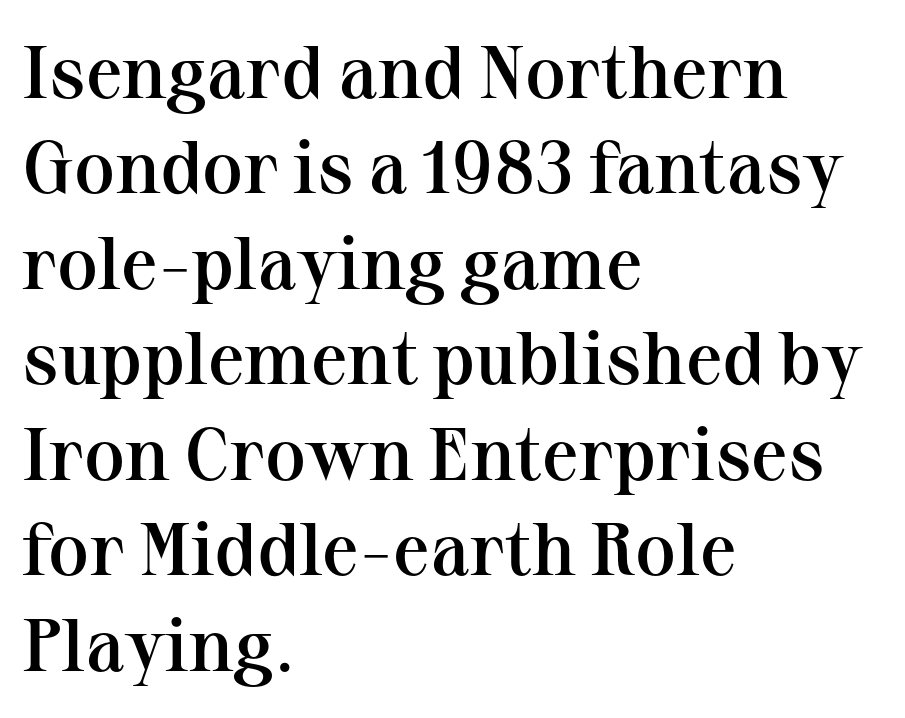
What kind of face is this? One with serifs. The font's upright variant was chosen for this text. Nobody touched the tracking dial on this one. Is this a fixed-width face? No — the glyphs have proportional, varying widths. The words here are not underlined. Visually the block forms a straight wall on the left and a jagged coastline on the right.
